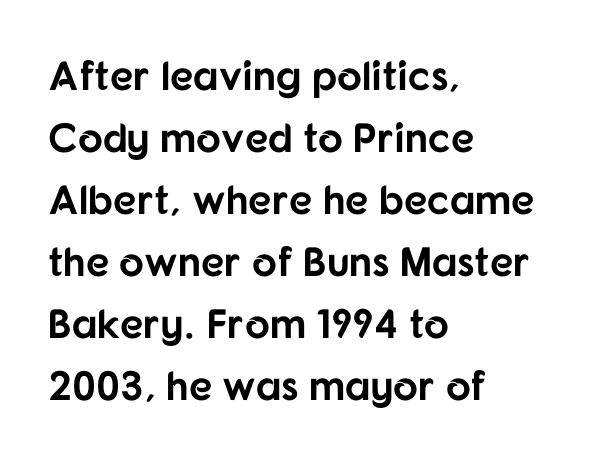
Q: Is the text bold? A: Yes.
Q: Is the text italic (slanted)? A: No, it is upright.
Q: Is the typeface a serif or a sans-serif typeface? A: Sans-serif.
Q: Is the text underlined? A: No.
Q: How is the paragraph aligned? A: Left-aligned.
Q: Is the spacing between letters normal or unusually wide? A: Normal.
Q: Is the spacing between lines tight, normal or loose? A: Normal.
Q: Width (condensed, normal, or wide)? A: Normal.
Q: Stroke contrast? A: Low.
Q: x-height? A: Medium.
Q: Monospaced? A: No.
